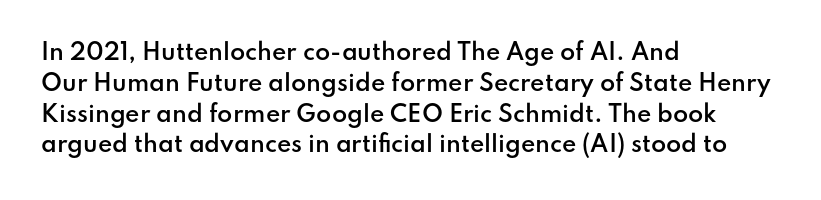
The image shows 22 px text type, upright; set left-aligned, normal line spacing (1.4x), normal letter spacing, not underlined.
